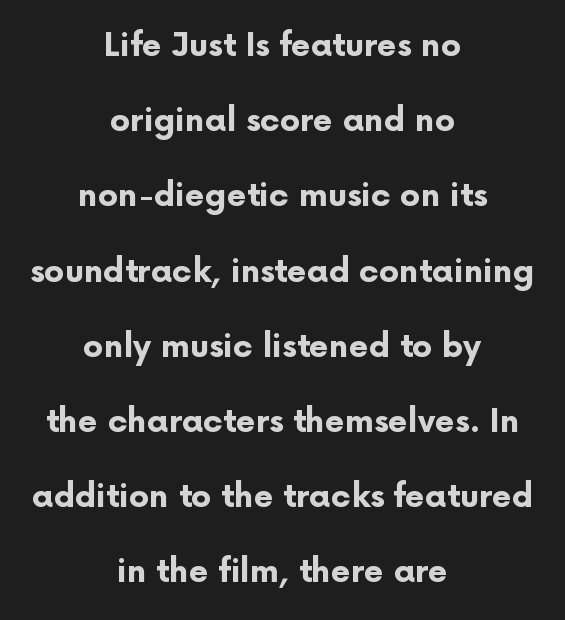
{"serif": "no", "italic": "no", "bold": "yes", "weight": "bold", "width": "normal", "stroke_contrast": "low", "x_height": "medium", "monospaced": "no", "underline": "no", "align": "center", "line_spacing": "loose", "line_spacing_ratio": 2.35, "letter_spacing": "normal", "letter_spacing_em": 0.0, "glyph_px": 32}
